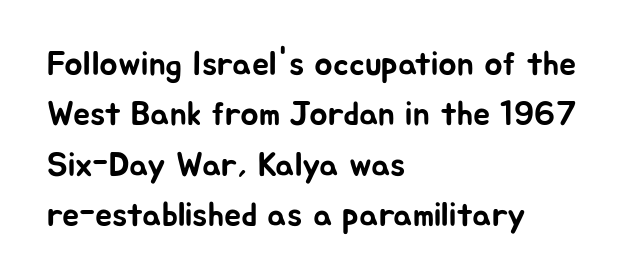
The image shows 34 px sans-serif type, upright; set left-aligned, normal line spacing (1.48x), normal letter spacing, not underlined; low stroke contrast and a medium x-height.
